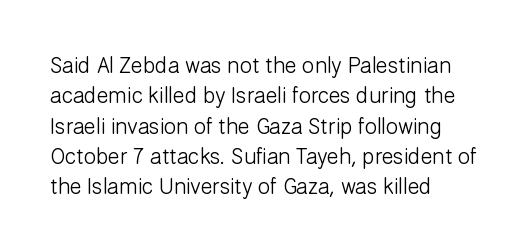
{"italic": "no", "bold": "no", "underline": "no", "align": "left", "line_spacing": "normal", "line_spacing_ratio": 1.38, "letter_spacing": "normal", "letter_spacing_em": 0.0, "glyph_px": 22}
